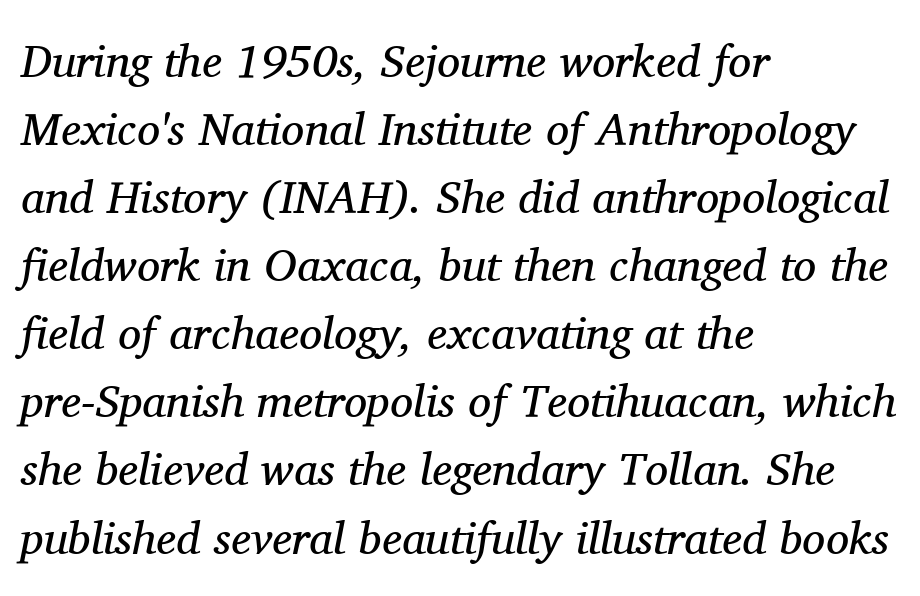
When letters slant like this, we call the style italic. Do the characters align in a grid? No, the font is proportional. In CSS terms this would be text-align: left. Caption: standard tracking, unaltered.
